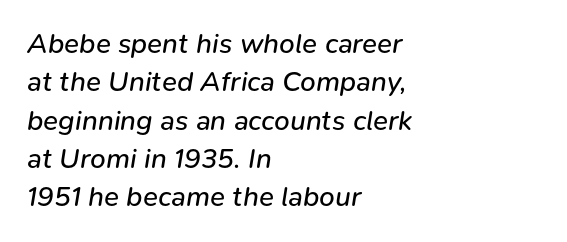
{"italic": "yes", "lean": "right", "slant_degrees": 9, "bold": "no", "weight": "regular", "width": "normal", "stroke_contrast": "low", "x_height": "medium", "monospaced": "no", "underline": "no", "align": "left", "line_spacing": "normal", "line_spacing_ratio": 1.37, "letter_spacing": "normal", "letter_spacing_em": 0.0, "glyph_px": 28}
